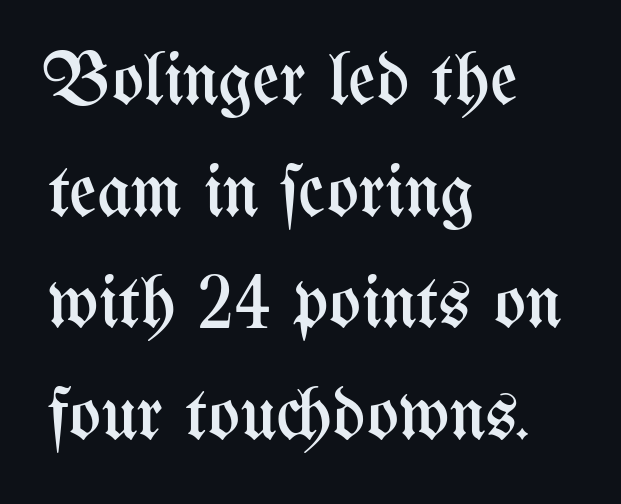
Q: Is the text bold? A: No.
Q: Is the text italic (slanted)? A: No, it is upright.
Q: Is the text underlined? A: No.
Q: How is the paragraph aligned? A: Left-aligned.
Q: Is the spacing between letters normal or unusually wide? A: Normal.
Q: Is the spacing between lines tight, normal or loose? A: Normal.
Q: Width (condensed, normal, or wide)? A: Condensed.
Q: Stroke contrast? A: Medium.
Q: x-height? A: Medium.
Q: Monospaced? A: No.
